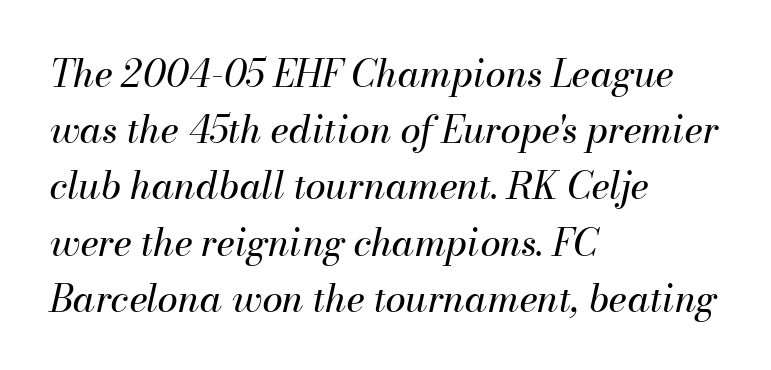
The image shows 37 px regular-weight type, italic (leaning right); set left-aligned, normal line spacing (1.52x), normal letter spacing, not underlined; medium stroke contrast and a small x-height.
